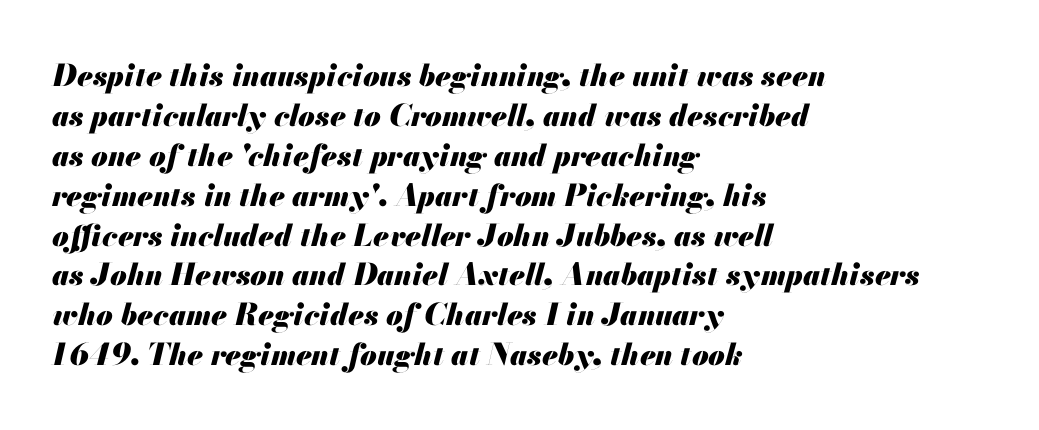
Q: Is the text bold? A: Yes.
Q: Is the text italic (slanted)? A: Yes, it leans right by about 13 degrees.
Q: Is the text underlined? A: No.
Q: How is the paragraph aligned? A: Left-aligned.
Q: Is the spacing between letters normal or unusually wide? A: Normal.
Q: Is the spacing between lines tight, normal or loose? A: Normal.
Q: Width (condensed, normal, or wide)? A: Normal.
Q: Stroke contrast? A: Medium.
Q: x-height? A: Small.
Q: Monospaced? A: No.
